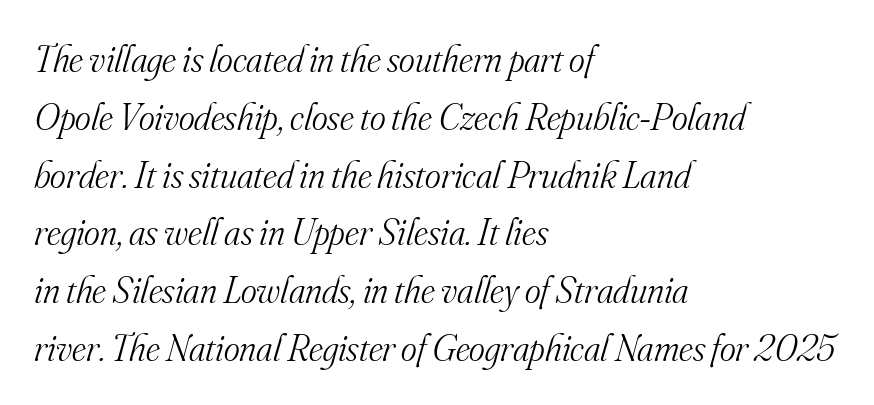
The lettering tilts uniformly, giving the passage an italic look. Does the leading feel generous? No, just average. The lines are quadded left. Tracking here is standard; glyphs follow each other at the usual distance.
